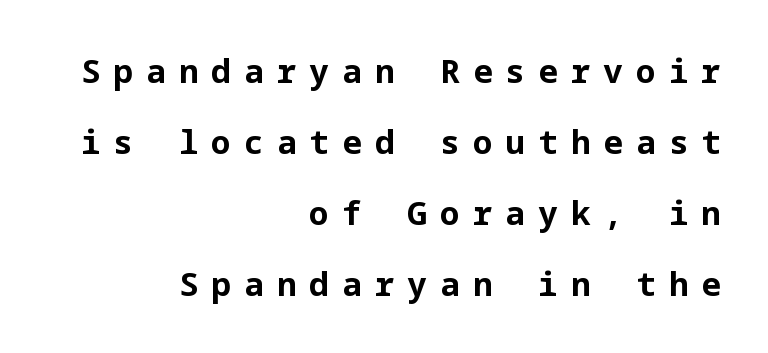
Its strokes are broad and dark, the hallmark of bold type. Font category for this specimen: sans-serif. Alignment: flush right. The zone under the glyphs is completely vacant.
